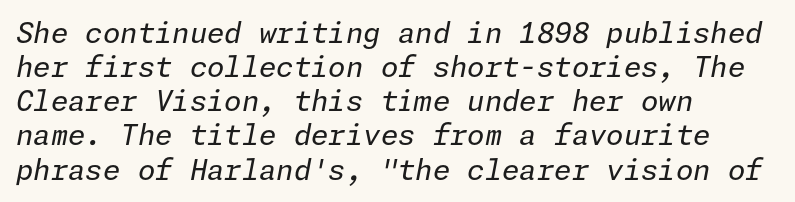
The image shows 28 px regular-weight type, italic (leaning right); set left-aligned, line spacing 1.22x, normal letter spacing, not underlined; low stroke contrast and a medium x-height.
